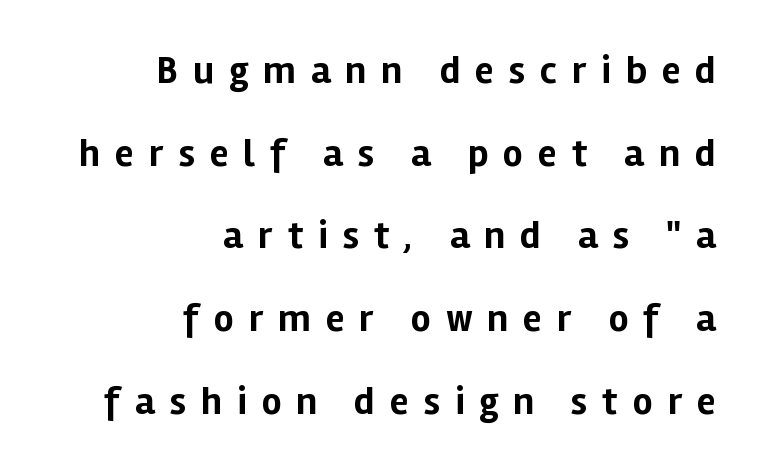
Loose tracking; the words dissolve into strings of separated letters. Weight: bold. This block would shrink considerably if given ordinary leading; it's expanded now. Unmarked baselines from the first word to the last. Proportional: the letters do not fall into vertical columns. The typeface chosen for these lines omits serifs.
